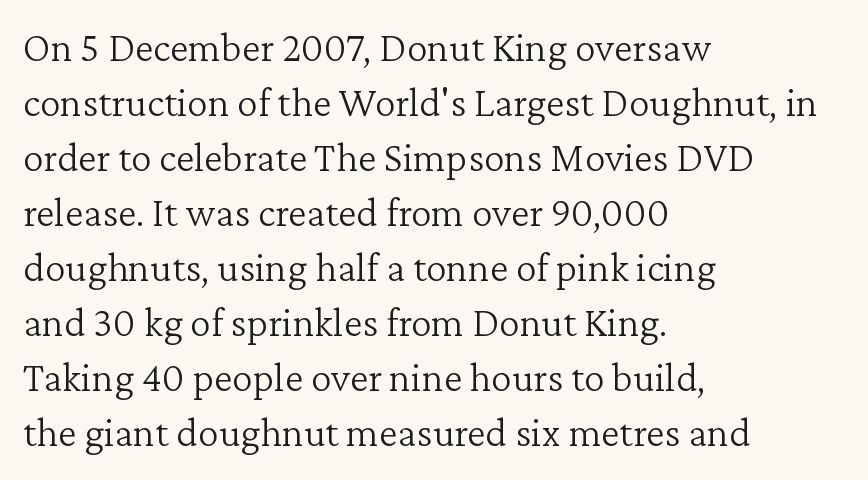
The image shows 42 px light serif type, upright; set left-aligned, normal line spacing (1.31x), normal letter spacing, not underlined; low stroke contrast and a medium x-height.
